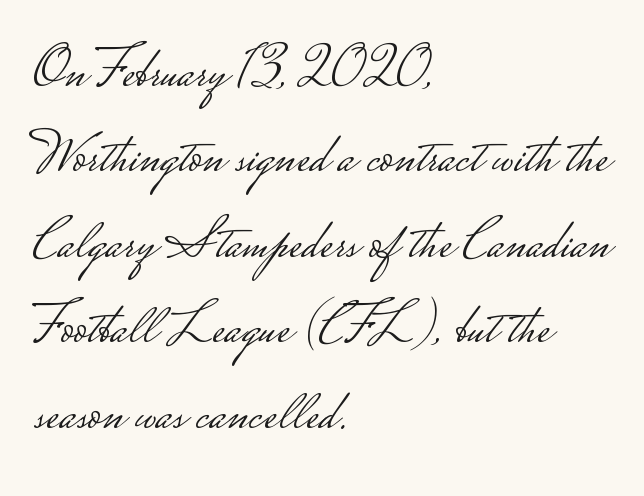
The image shows 57 px light, wide sans-serif type; set left-aligned, normal line spacing (1.5x), normal letter spacing, not underlined; low stroke contrast.
